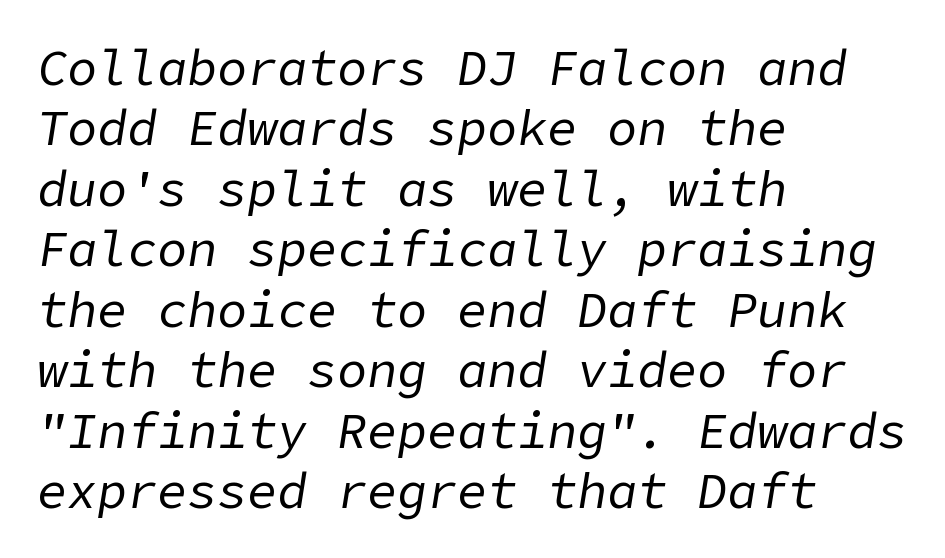
{"italic": "yes", "lean": "right", "slant_degrees": 9, "bold": "no", "weight": "regular", "width": "normal", "stroke_contrast": "low", "x_height": "medium", "underline": "no", "align": "left", "line_spacing_ratio": 1.21, "letter_spacing": "normal", "letter_spacing_em": 0.0, "glyph_px": 50}
